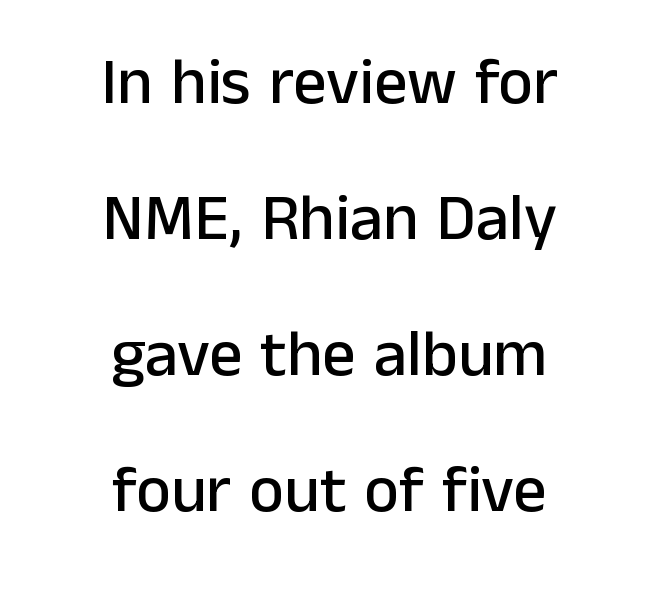
{"serif": "no", "italic": "no", "width": "normal", "stroke_contrast": "low", "x_height": "medium", "monospaced": "no", "underline": "no", "align": "center", "line_spacing": "loose", "line_spacing_ratio": 2.06, "letter_spacing": "normal", "letter_spacing_em": 0.0, "glyph_px": 66}
